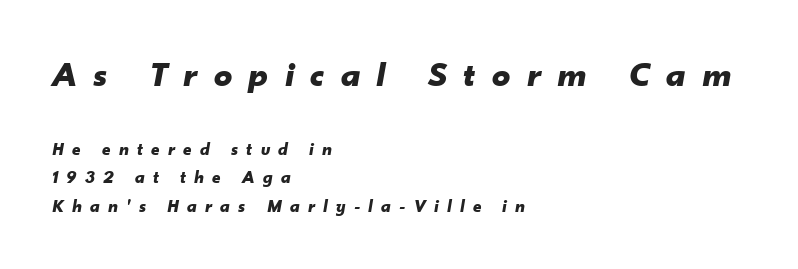
{"italic": "yes", "lean": "right", "slant_degrees": 10, "bold": "yes", "weight": "bold", "width": "normal", "stroke_contrast": "low", "x_height": "small", "monospaced": "no", "underline": "no", "align": "left", "line_spacing": "normal", "line_spacing_ratio": 1.58, "letter_spacing": "wide", "letter_spacing_em": 0.46, "larger_block": "first", "size_ratio": 2.0, "glyph_px": 36}
